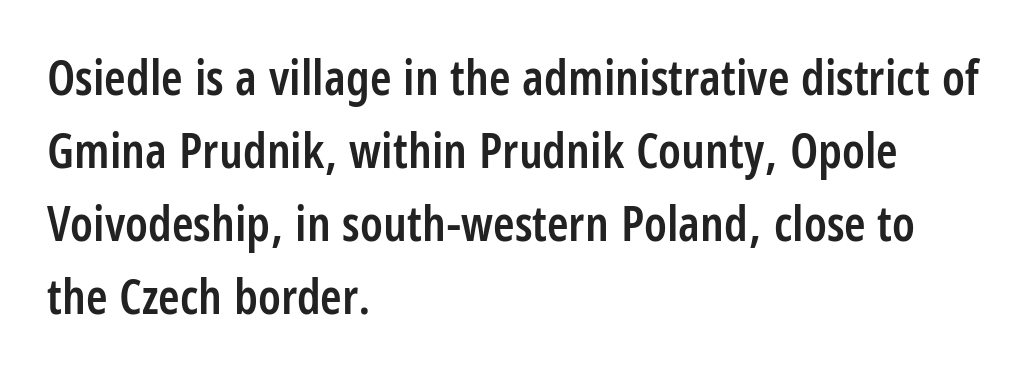
The image shows 49 px semibold, condensed sans-serif type, upright; set left-aligned, normal line spacing (1.49x), normal letter spacing, not underlined; low stroke contrast and a large x-height.
